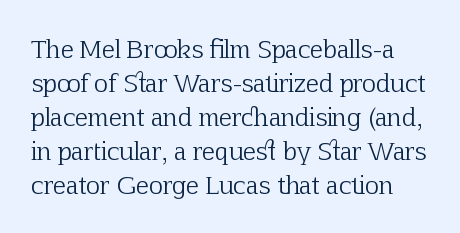
Honestly, the row spacing looks completely unremarkable. Does extra space separate the letters? No, they use regular spacing. Bare-footed words on every line. A light-to-regular cut is what we see here.
